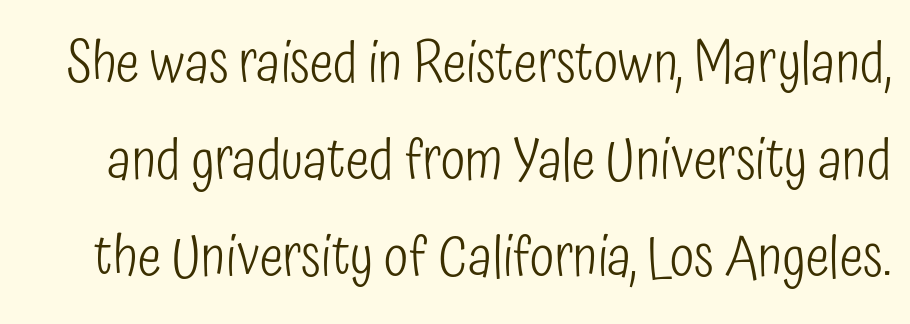
Looks like regular typesetting: each glyph gets only the width it needs. Posture: straight, roman, zero tilt. Heaviness? Minimal to ordinary, like unemphasized prose. Plain, unruled lines of type. Classification — sans serif.
